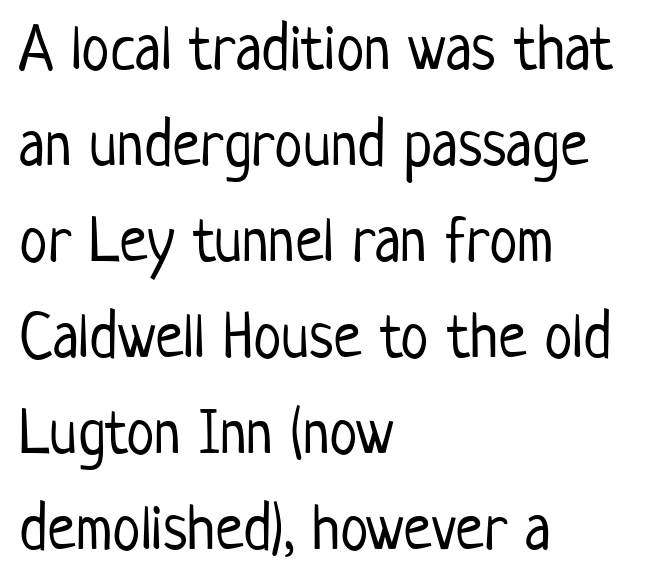
Q: Is the text bold? A: No.
Q: Is the text italic (slanted)? A: No, it is upright.
Q: Is the typeface a serif or a sans-serif typeface? A: Sans-serif.
Q: Is the text underlined? A: No.
Q: How is the paragraph aligned? A: Left-aligned.
Q: Is the spacing between letters normal or unusually wide? A: Normal.
Q: Is the spacing between lines tight, normal or loose? A: Normal.
Q: Width (condensed, normal, or wide)? A: Condensed.
Q: Stroke contrast? A: Low.
Q: x-height? A: Medium.
Q: Monospaced? A: No.
